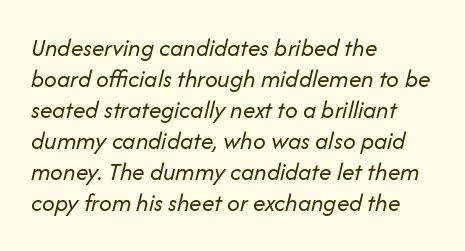
The font sits on the lighter half of the weight spectrum, regular included. The space beneath each line is pristine and unruled. Does the lettering tilt? It does — this is italic. Visually the block forms a straight wall on the left and a jagged coastline on the right.
